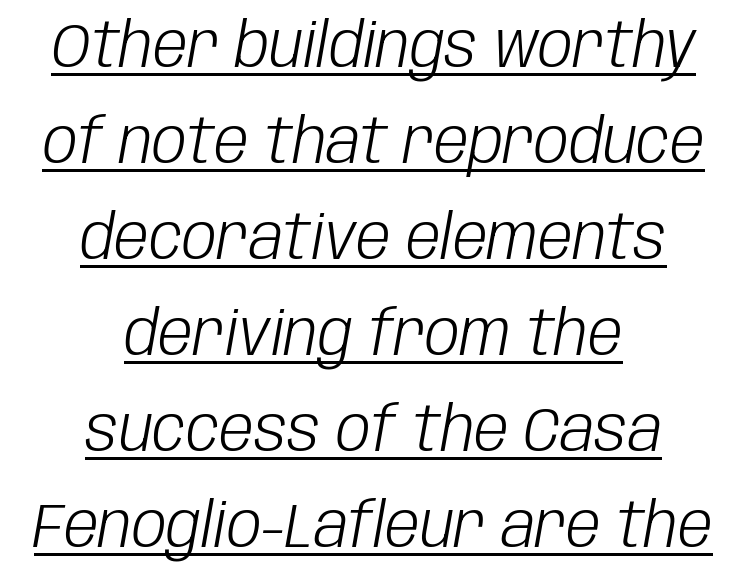
{"italic": "yes", "lean": "right", "slant_degrees": 10, "bold": "no", "weight": "light", "width": "condensed", "stroke_contrast": "low", "x_height": "large", "monospaced": "no", "underline": "yes", "align": "center", "line_spacing": "normal", "line_spacing_ratio": 1.55, "letter_spacing": "normal", "letter_spacing_em": 0.0, "glyph_px": 62}
